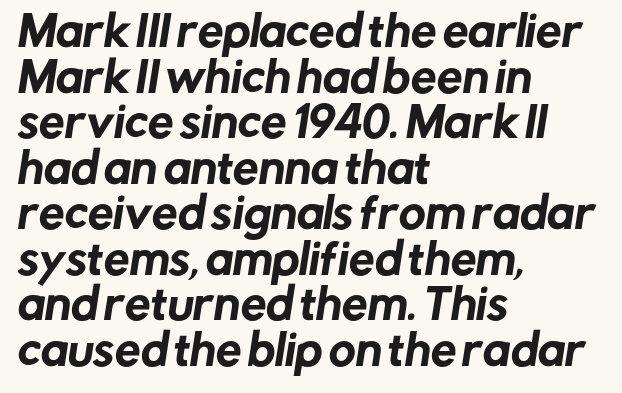
The image shows 41 px sans-serif type; set left-aligned, tight line spacing (1.11x), normal letter spacing, not underlined; low stroke contrast and a medium x-height.
